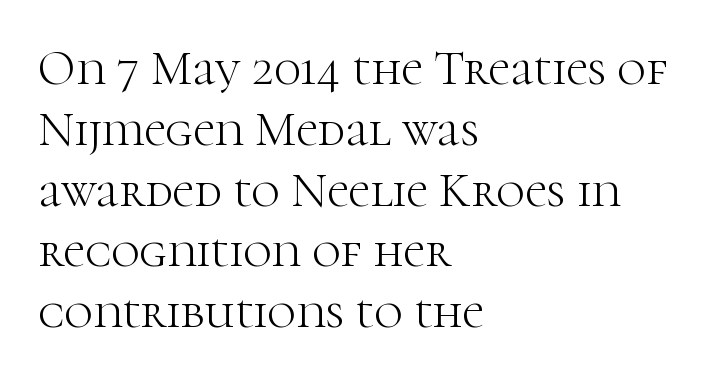
Q: Is the text bold? A: No.
Q: Is the text italic (slanted)? A: No, it is upright.
Q: Is the typeface a serif or a sans-serif typeface? A: Serif.
Q: Is the text underlined? A: No.
Q: How is the paragraph aligned? A: Left-aligned.
Q: Is the spacing between letters normal or unusually wide? A: Normal.
Q: Width (condensed, normal, or wide)? A: Normal.
Q: Stroke contrast? A: High.
Q: x-height? A: Medium.
Q: Monospaced? A: No.
